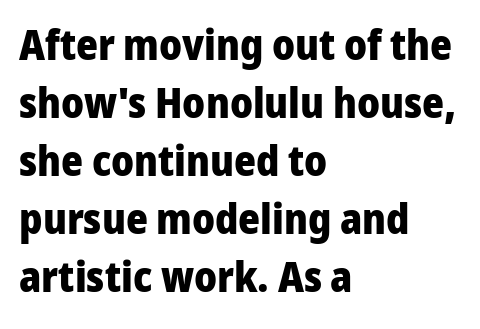
{"serif": "no", "italic": "no", "bold": "yes", "weight": "heavy", "width": "normal", "stroke_contrast": "low", "x_height": "medium", "monospaced": "no", "underline": "no", "align": "left", "line_spacing": "normal", "line_spacing_ratio": 1.38, "letter_spacing": "normal", "letter_spacing_em": 0.0, "glyph_px": 42}
